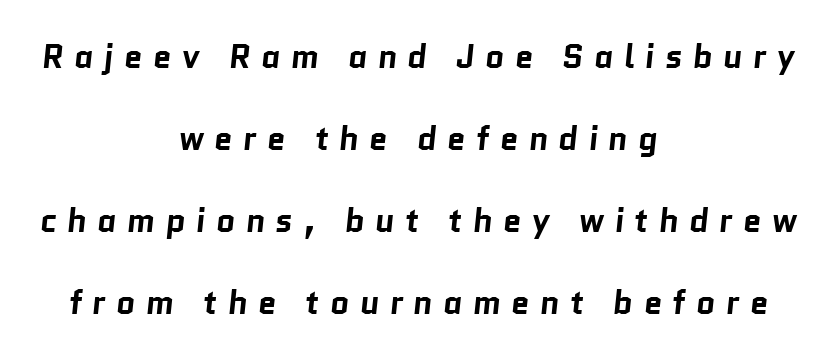
The image shows 33 px bold sans-serif type; set centered, loose line spacing (2.48x), unusually wide letter spacing (+0.31 em), not underlined; low stroke contrast and a medium x-height.
